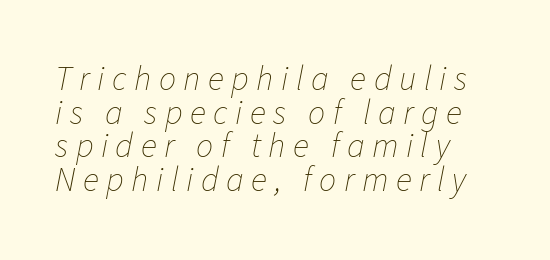
This reads as an unemphasized weight, regular at the heaviest. Leading: reduced. Loose tracking; the words dissolve into strings of separated letters. The rendering applies a slant to the glyphs.
